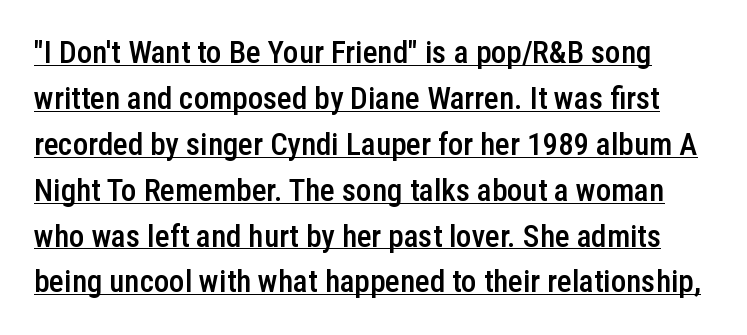
Like a heading marked for emphasis, these lines bear an underscore. The type is set solid horizontally, with unmodified tracking. Italic? Not at all — the glyphs are vertical. Notice the strokes are somewhat thickened but not fully heavy: this is a semibold. Look at the bottom of the vertical strokes: they stop flat, with no serifs. Students, observe: this is what conventionally led text looks like.
